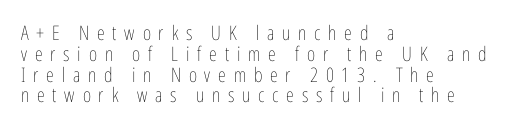
{"italic": "no", "bold": "no", "underline": "no", "align": "left", "line_spacing": "tight", "line_spacing_ratio": 1.04, "letter_spacing": "wide", "letter_spacing_em": 0.39, "glyph_px": 20}
